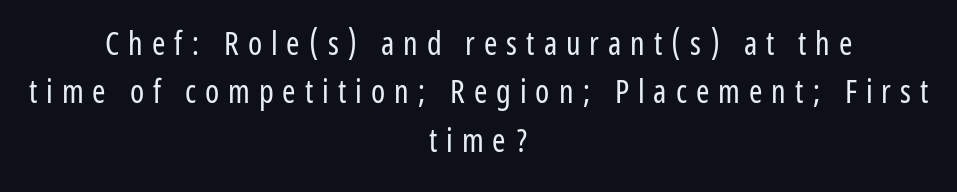
The image shows 32 px regular-weight, condensed sans-serif type, upright; set centered, normal line spacing (1.51x), unusually wide letter spacing (+0.28 em), not underlined; low stroke contrast and a medium x-height.
